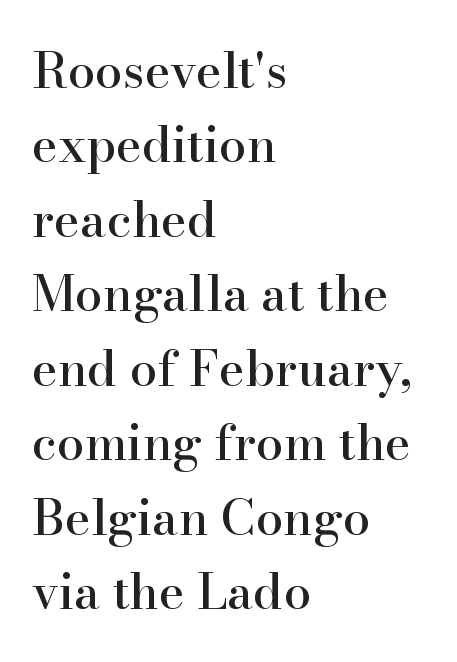
{"serif": "yes", "italic": "no", "width": "normal", "stroke_contrast": "high", "x_height": "small", "monospaced": "no", "underline": "no", "align": "left", "line_spacing": "normal", "line_spacing_ratio": 1.52, "letter_spacing": "normal", "letter_spacing_em": 0.0, "glyph_px": 49}
